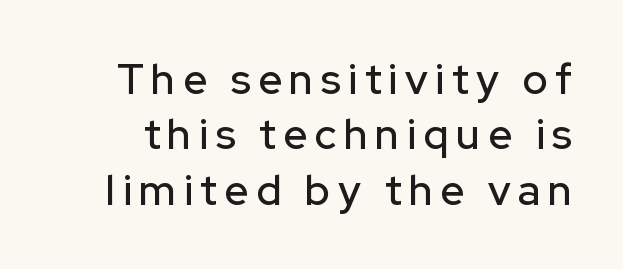
The image shows 42 px sans-serif type, upright; set normal line spacing (1.32x), not underlined; low stroke contrast and a medium x-height.
